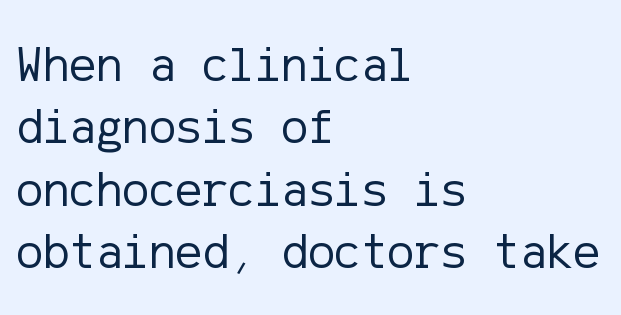
The zone under the glyphs is completely vacant. This is roman type, the default non-slanted kind. A normal amount of white space separates one row of letters from the next. In terms of letterform style, serifs are entirely absent. Layout note: lines flush left.
